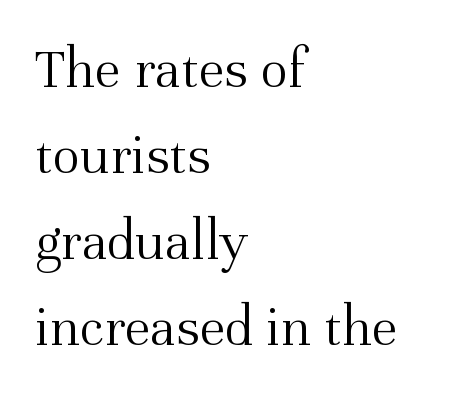
The image shows 58 px light serif type, upright; set left-aligned, normal line spacing (1.48x), normal letter spacing, not underlined; medium stroke contrast and a medium x-height.
